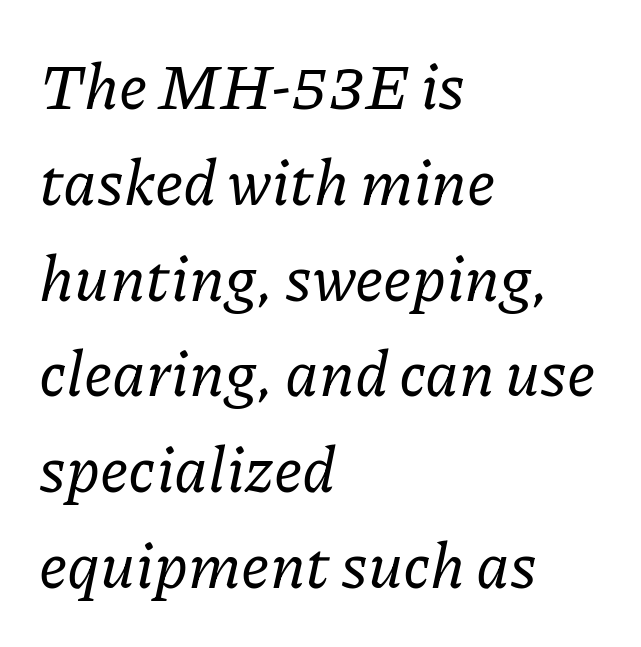
The image shows 63 px serif type, italic (leaning right); set left-aligned, normal line spacing (1.52x), normal letter spacing, not underlined; low stroke contrast and a medium x-height.
